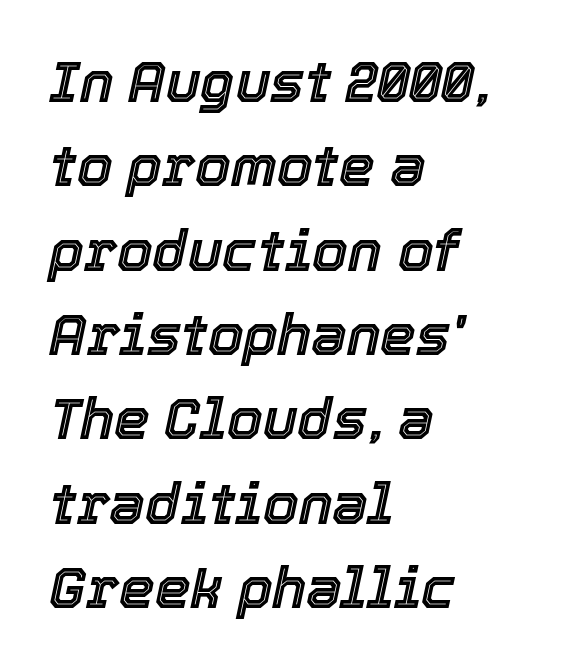
{"italic": "yes", "lean": "right", "slant_degrees": 12, "width": "normal", "x_height": "medium", "monospaced": "no", "underline": "no", "align": "left", "line_spacing": "normal", "line_spacing_ratio": 1.48, "letter_spacing": "normal", "letter_spacing_em": 0.0, "glyph_px": 57}
